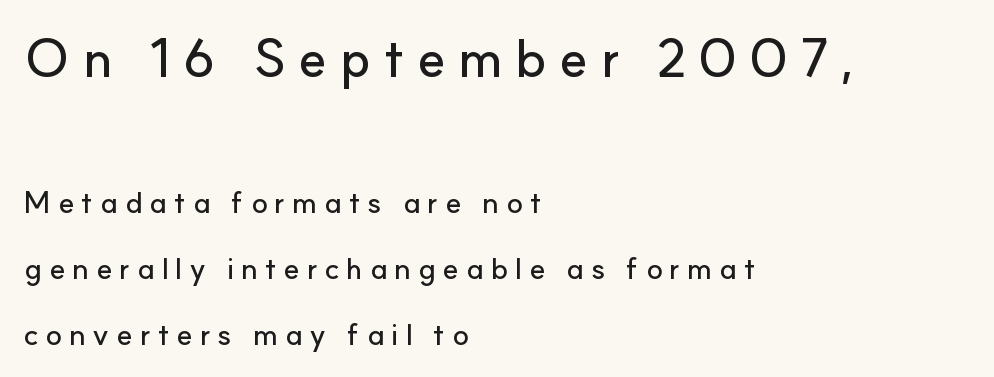
Observe the wide spacing: letters keep a clear distance from each other. The type sits square on the baseline with zero lean. The space directly below the letters is spotless. The designer went with a sans here, leaving each stem footless. In terms of leading, this rendering errs on the spacious side.
